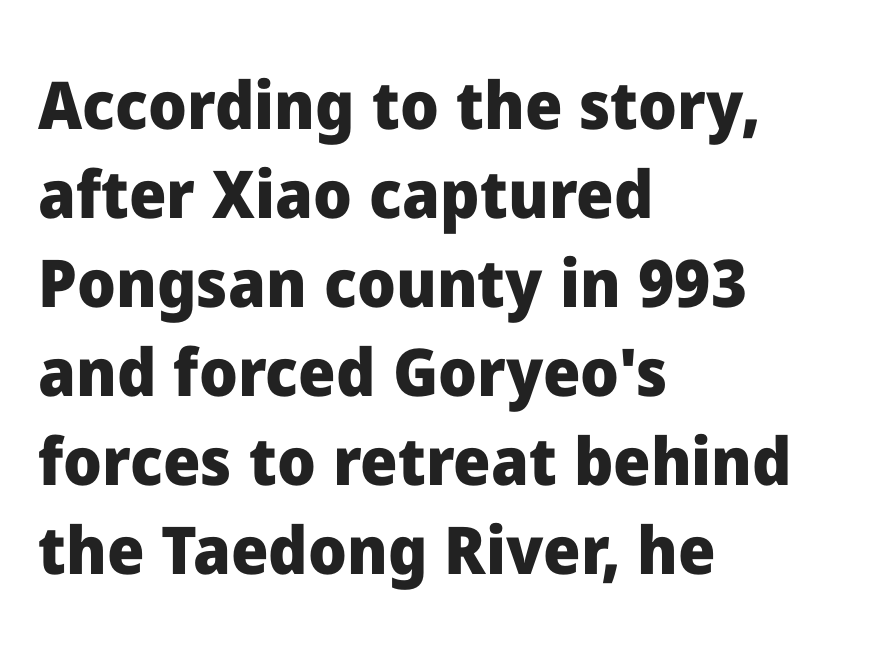
{"serif": "no", "italic": "no", "bold": "yes", "weight": "heavy", "width": "normal", "stroke_contrast": "low", "x_height": "medium", "monospaced": "no", "underline": "no", "align": "left", "line_spacing": "normal", "line_spacing_ratio": 1.35, "letter_spacing": "normal", "letter_spacing_em": 0.0, "glyph_px": 66}
